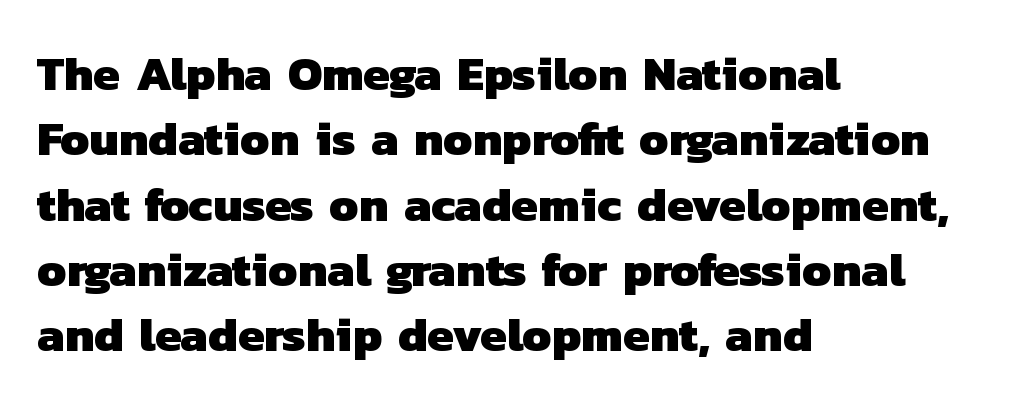
The image shows 48 px heavy sans-serif type; set left-aligned, normal line spacing (1.36x), normal letter spacing, not underlined; low stroke contrast and a medium x-height.
